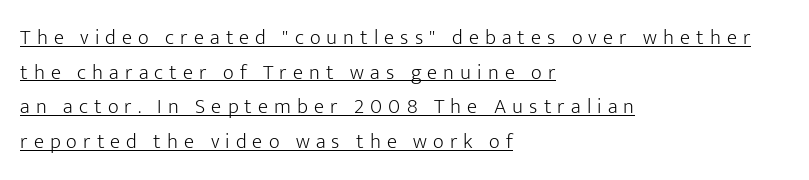
{"italic": "no", "bold": "no", "underline": "yes", "align": "left", "line_spacing": "normal", "line_spacing_ratio": 1.65, "letter_spacing": "wide", "letter_spacing_em": 0.29, "glyph_px": 21}
